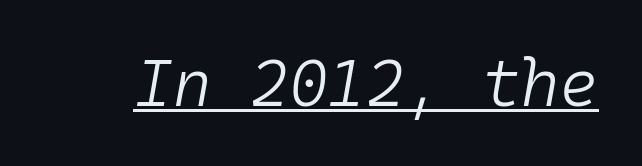
{"italic": "yes", "lean": "right", "slant_degrees": 10, "bold": "no", "weight": "light", "width": "normal", "stroke_contrast": "low", "x_height": "medium", "monospaced": "yes", "underline": "yes", "letter_spacing": "normal", "letter_spacing_em": 0.0, "glyph_px": 66}
